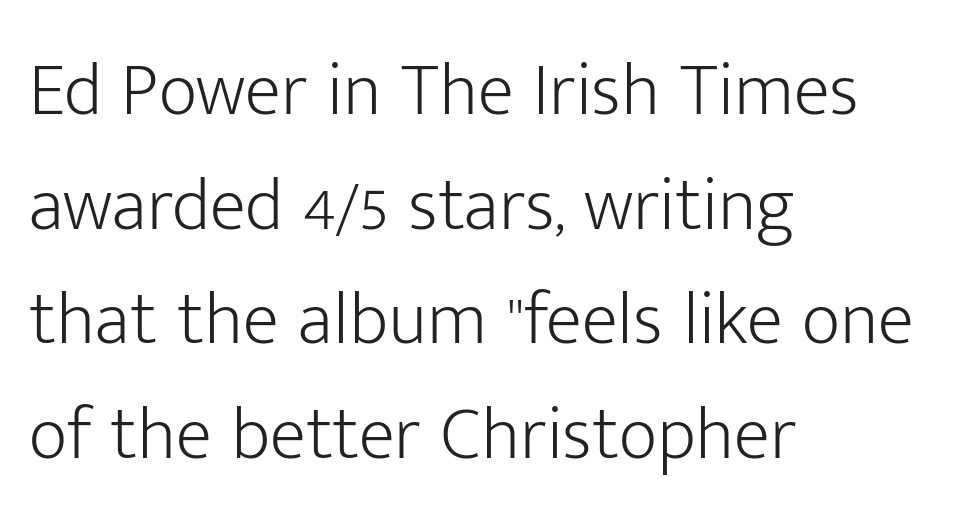
The image shows 75 px light sans-serif type, upright; set left-aligned, normal line spacing (1.53x), normal letter spacing, not underlined; low stroke contrast and a medium x-height.
